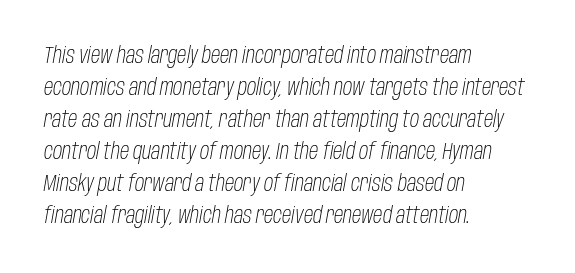
Q: Is the text bold? A: No.
Q: Is the text italic (slanted)? A: Yes, it leans right by about 10 degrees.
Q: Is the text underlined? A: No.
Q: How is the paragraph aligned? A: Left-aligned.
Q: Is the spacing between letters normal or unusually wide? A: Normal.
Q: Is the spacing between lines tight, normal or loose? A: Normal.
